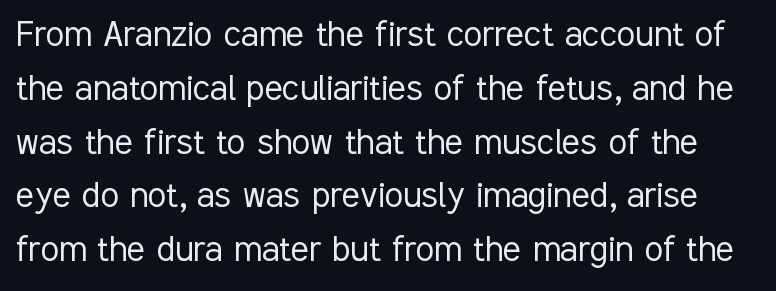
{"serif": "no", "italic": "no", "bold": "no", "weight": "light", "width": "condensed", "stroke_contrast": "low", "x_height": "medium", "monospaced": "no", "underline": "no", "line_spacing": "normal", "line_spacing_ratio": 1.28, "letter_spacing": "normal", "letter_spacing_em": 0.0, "glyph_px": 42}
